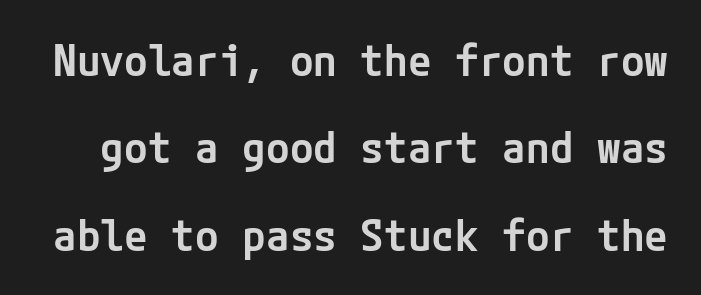
Q: Is the text bold? A: Semi-bold.
Q: Is the text italic (slanted)? A: No, it is upright.
Q: Is the typeface a serif or a sans-serif typeface? A: Sans-serif.
Q: Is the text underlined? A: No.
Q: Is the spacing between letters normal or unusually wide? A: Normal.
Q: Is the spacing between lines tight, normal or loose? A: Loose.
Q: Width (condensed, normal, or wide)? A: Normal.
Q: Stroke contrast? A: Low.
Q: x-height? A: Medium.
